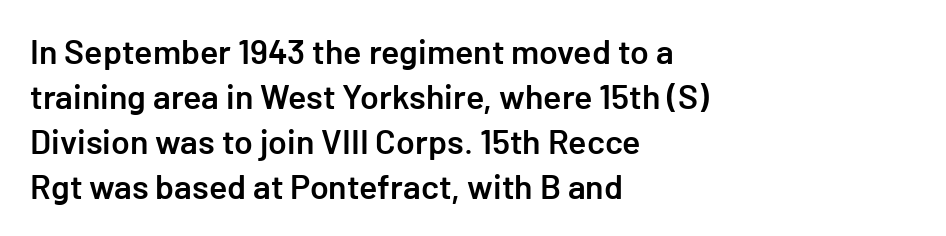
The image shows 34 px semibold sans-serif type, upright; set left-aligned, normal line spacing (1.32x), normal letter spacing, not underlined; low stroke contrast and a medium x-height.
